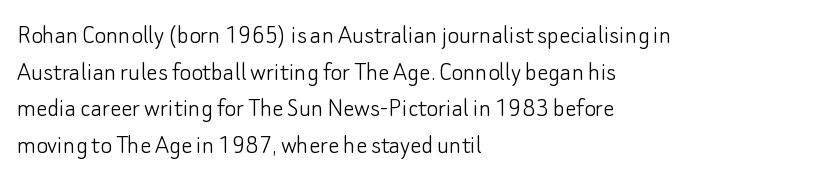
Unlike italic type, these characters show no tilt at all. Inter-character spacing is left at the font's built-in metrics. A typesetter would call this leading conventional body-copy spacing. Is this a sans? Yes — the strokes have no serifs.
